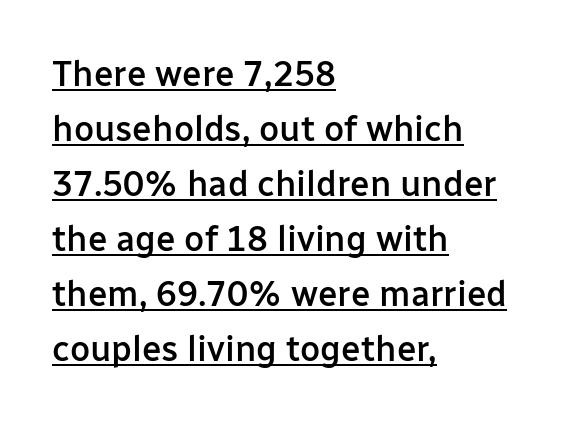
The image shows 35 px semibold sans-serif type, upright; set left-aligned, normal line spacing (1.57x), normal letter spacing, underlined; low stroke contrast and a medium x-height.
